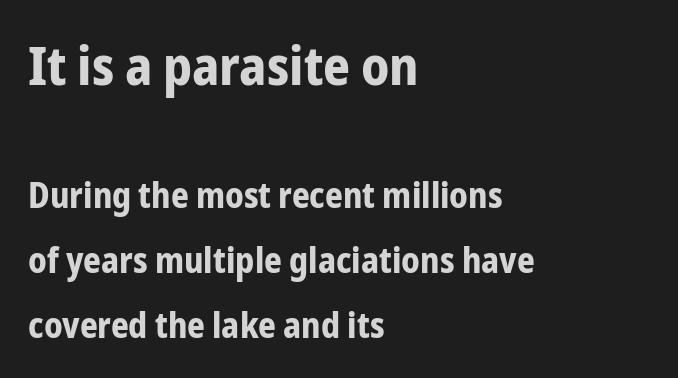
Type size steps down from the first block to the second. The rag falls on the right side of this text block. The rendering uses natural spacing where letterforms have individual widths. These lines keep a tight, regular rhythm from letter to letter. Check where the strokes stop: nothing finishes them off — pure sans.
